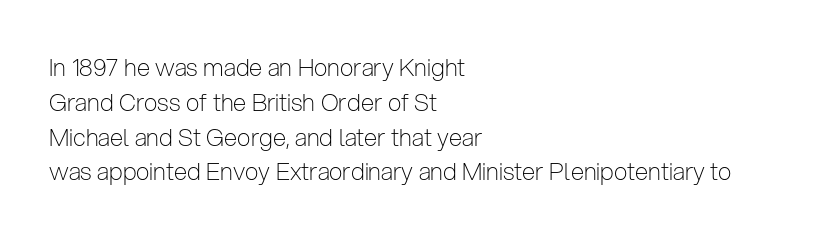
Q: Is the text bold? A: No.
Q: Is the text italic (slanted)? A: No, it is upright.
Q: Is the text underlined? A: No.
Q: How is the paragraph aligned? A: Left-aligned.
Q: Is the spacing between letters normal or unusually wide? A: Normal.
Q: Is the spacing between lines tight, normal or loose? A: Normal.
